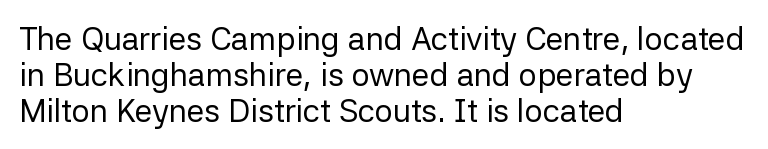
Q: Is the text bold? A: No.
Q: Is the text italic (slanted)? A: No, it is upright.
Q: Is the typeface a serif or a sans-serif typeface? A: Sans-serif.
Q: Is the text underlined? A: No.
Q: How is the paragraph aligned? A: Left-aligned.
Q: Is the spacing between letters normal or unusually wide? A: Normal.
Q: Is the spacing between lines tight, normal or loose? A: Tight.
Q: Width (condensed, normal, or wide)? A: Normal.
Q: Stroke contrast? A: Low.
Q: x-height? A: Medium.
Q: Monospaced? A: No.
